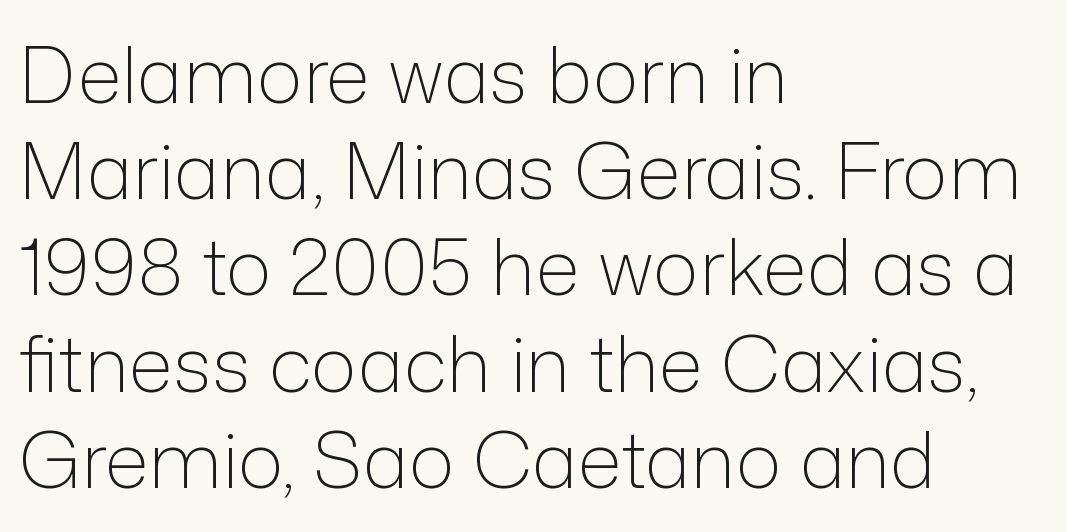
{"serif": "no", "italic": "no", "bold": "no", "weight": "light", "width": "normal", "stroke_contrast": "low", "x_height": "medium", "monospaced": "no", "underline": "no", "align": "left", "line_spacing": "normal", "line_spacing_ratio": 1.25, "letter_spacing": "normal", "letter_spacing_em": 0.0, "glyph_px": 77}
